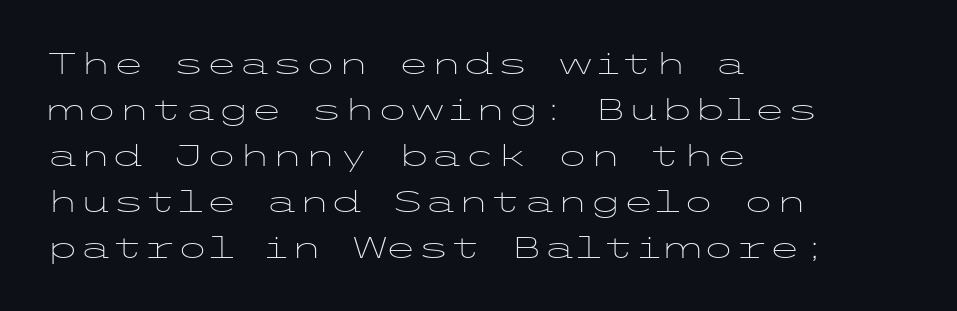
Q: Is the text bold? A: No.
Q: Is the text italic (slanted)? A: No, it is upright.
Q: Is the typeface a serif or a sans-serif typeface? A: Sans-serif.
Q: Is the text underlined? A: No.
Q: How is the paragraph aligned? A: Left-aligned.
Q: Is the spacing between letters normal or unusually wide? A: Normal.
Q: Is the spacing between lines tight, normal or loose? A: Normal.
Q: Width (condensed, normal, or wide)? A: Wide.
Q: Stroke contrast? A: Low.
Q: x-height? A: Medium.
